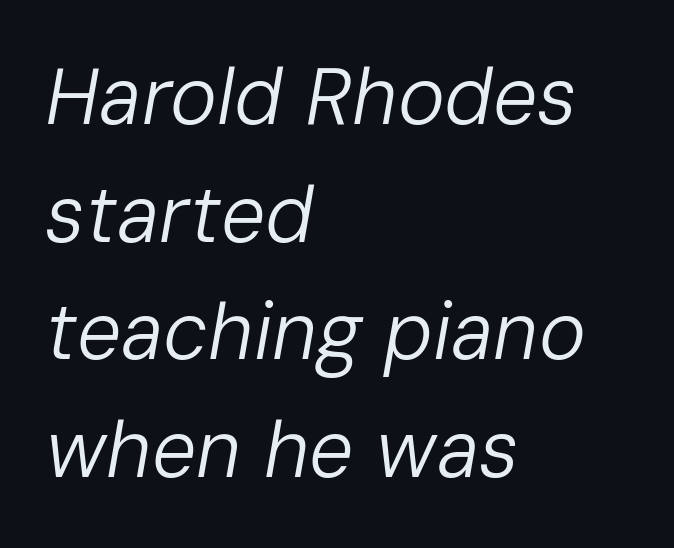
The image shows 79 px regular-weight type, italic (leaning right); set left-aligned, normal line spacing (1.49x), normal letter spacing, not underlined; low stroke contrast and a medium x-height.
